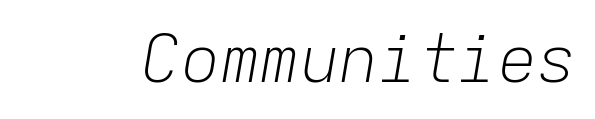
Q: Is the text bold? A: No.
Q: Is the text italic (slanted)? A: Yes, it leans right by about 9 degrees.
Q: Is the text underlined? A: No.
Q: Is the spacing between letters normal or unusually wide? A: Normal.
Q: Width (condensed, normal, or wide)? A: Normal.
Q: Stroke contrast? A: Low.
Q: x-height? A: Medium.
Q: Monospaced? A: Yes.
